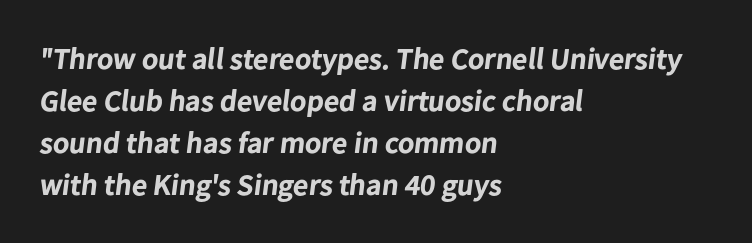
The image shows 30 px bold sans-serif type; set left-aligned, normal line spacing (1.4x), normal letter spacing, not underlined; low stroke contrast and a medium x-height.
